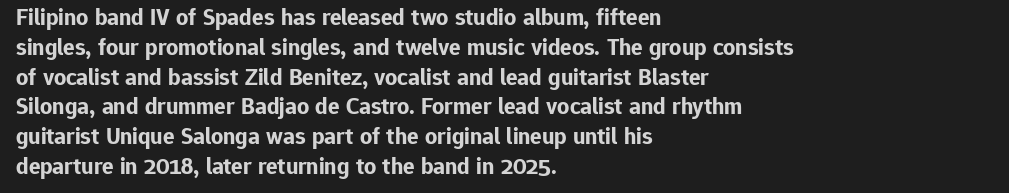
Q: Is the text bold? A: Yes.
Q: Is the text italic (slanted)? A: No, it is upright.
Q: Is the text underlined? A: No.
Q: How is the paragraph aligned? A: Left-aligned.
Q: Is the spacing between letters normal or unusually wide? A: Normal.
